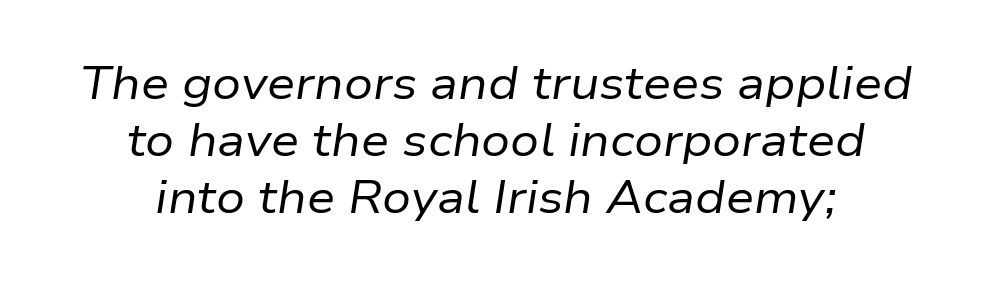
{"italic": "yes", "lean": "right", "slant_degrees": 9, "bold": "no", "weight": "regular", "width": "normal", "stroke_contrast": "low", "x_height": "medium", "monospaced": "no", "underline": "no", "align": "center", "line_spacing": "normal", "line_spacing_ratio": 1.27, "letter_spacing": "normal", "letter_spacing_em": 0.0, "glyph_px": 45}
